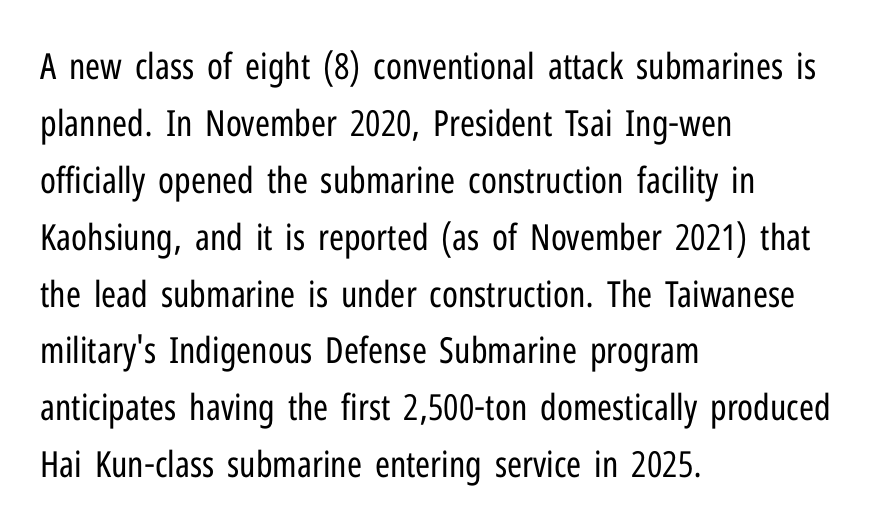
{"serif": "no", "italic": "no", "bold": "no", "weight": "regular", "width": "condensed", "stroke_contrast": "low", "x_height": "medium", "monospaced": "no", "underline": "no", "align": "left", "line_spacing": "normal", "line_spacing_ratio": 1.58, "letter_spacing": "normal", "letter_spacing_em": 0.0, "glyph_px": 36}
